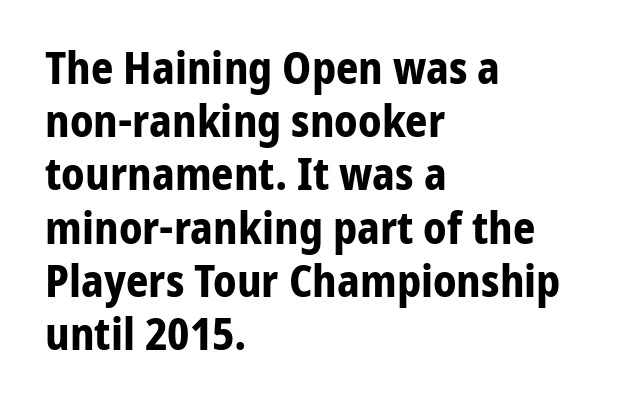
The image shows 44 px bold sans-serif type, upright; set left-aligned, line spacing 1.21x, normal letter spacing, not underlined; low stroke contrast and a medium x-height.
